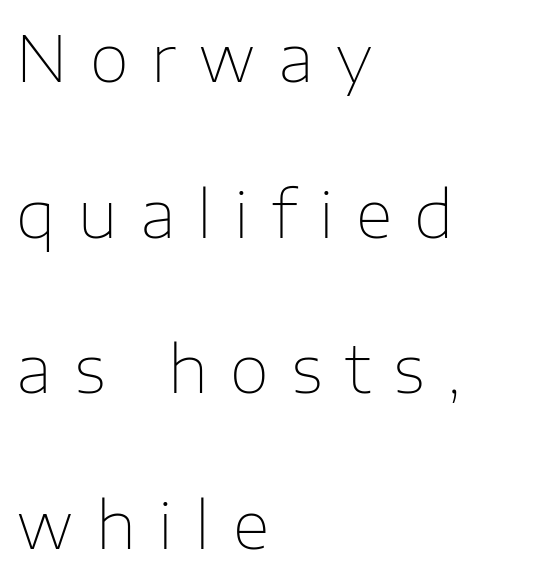
{"serif": "no", "italic": "no", "bold": "no", "weight": "thin", "width": "normal", "stroke_contrast": "low", "x_height": "medium", "monospaced": "no", "underline": "no", "align": "left", "line_spacing": "loose", "line_spacing_ratio": 2.43, "letter_spacing": "wide", "letter_spacing_em": 0.35, "glyph_px": 64}
